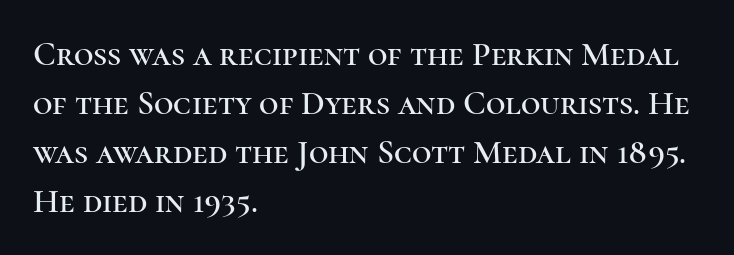
Looks like regular typesetting: each glyph gets only the width it needs. Leading: standard. The area under the type is left untouched. This sample is left-justified, so line endings fall wherever the words run out. The glyphs in this specimen are seriffed. The specimen reads as upright at a glance.
